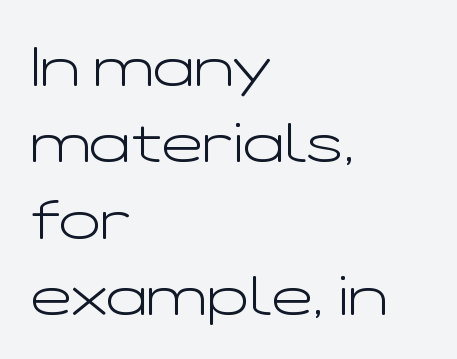
The image shows 55 px light, wide sans-serif type, upright; set left-aligned, normal line spacing (1.39x), normal letter spacing, not underlined; low stroke contrast and a medium x-height.
